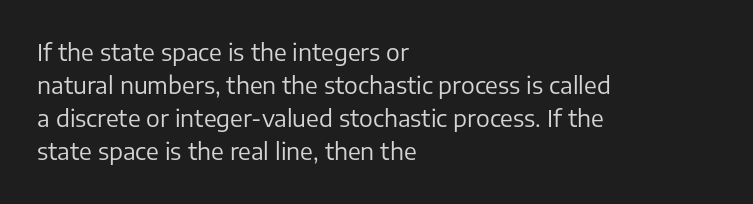
{"italic": "no", "bold": "no", "underline": "no", "align": "left", "line_spacing": "normal", "line_spacing_ratio": 1.44, "letter_spacing": "normal", "letter_spacing_em": 0.0, "glyph_px": 23}
